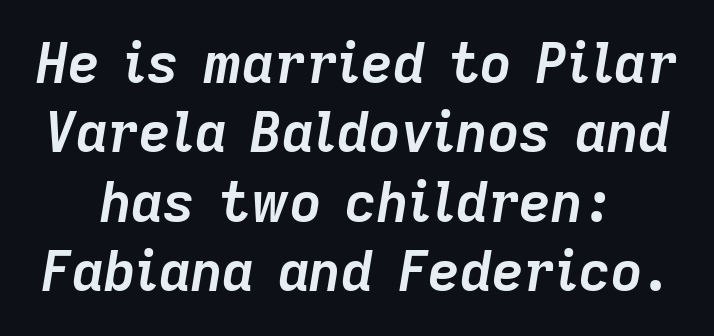
Q: Is the text bold? A: Yes.
Q: Is the text italic (slanted)? A: Yes, it leans right by about 9 degrees.
Q: Is the text underlined? A: No.
Q: Is the spacing between letters normal or unusually wide? A: Normal.
Q: Is the spacing between lines tight, normal or loose? A: Normal.
Q: Width (condensed, normal, or wide)? A: Normal.
Q: Stroke contrast? A: Low.
Q: x-height? A: Medium.
Q: Monospaced? A: No.
